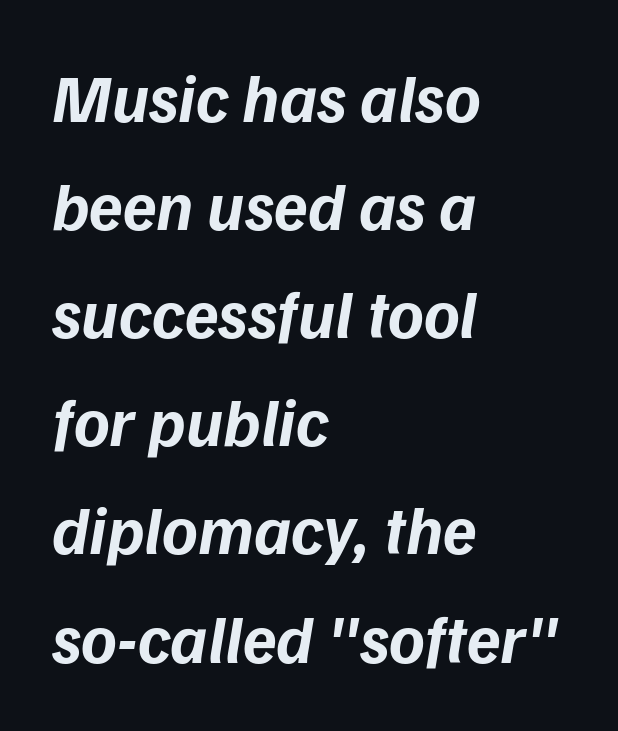
The image shows 68 px bold sans-serif type; set left-aligned, normal line spacing (1.59x), normal letter spacing, not underlined; low stroke contrast and a medium x-height.
